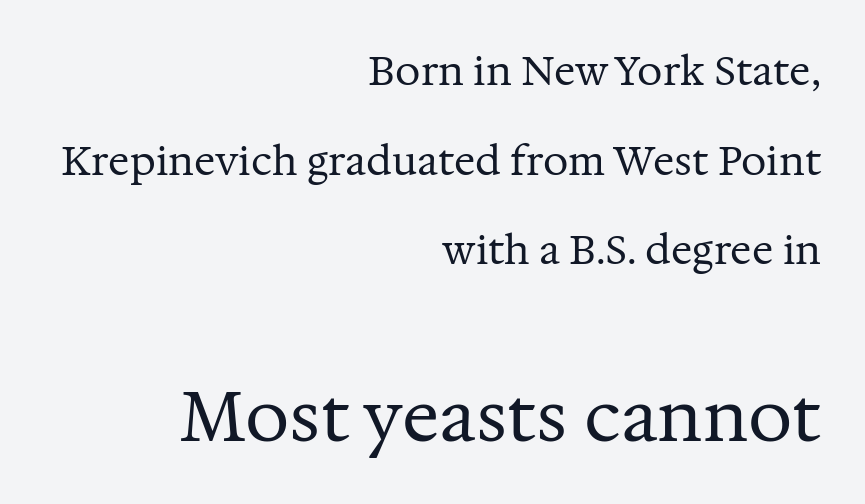
The image shows 70 px regular-weight serif type, upright; set right-aligned, loose line spacing (2.24x), normal letter spacing, not underlined; the second (bottom) block is 1.75x larger; medium stroke contrast and a medium x-height.
